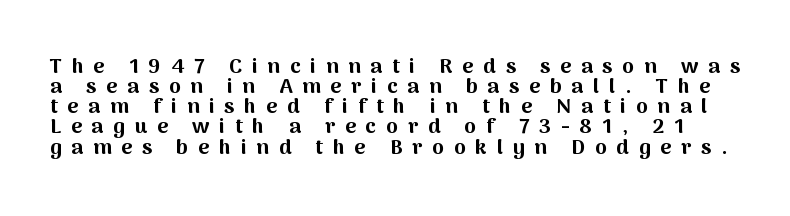
The image shows 21 px bold type, upright; set tight line spacing (0.96x), unusually wide letter spacing (+0.47 em), not underlined.
